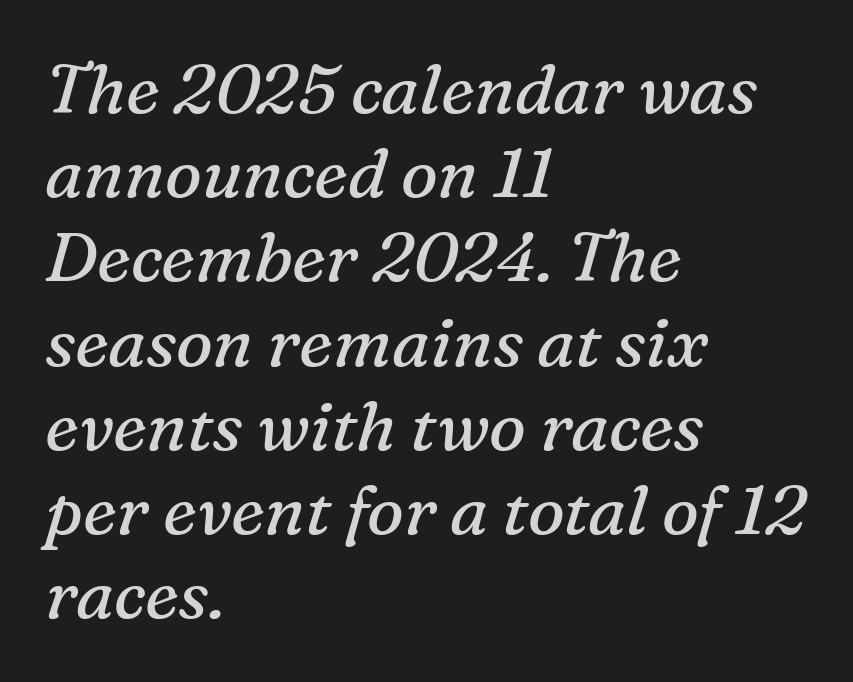
The type family on display is of the serif kind. Honestly, the letter spacing is just normal — you wouldn't notice it. These lines are rendered in a variable-pitch font. The font's italic variant was chosen for this text. Each row of text sits above clean, open space.
